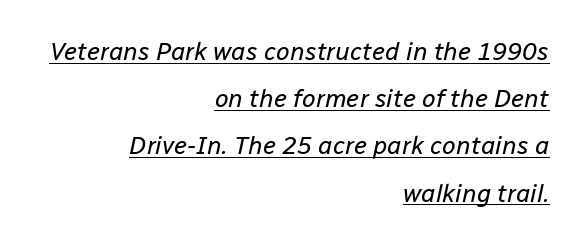
The image shows 25 px text type, italic (leaning right); set right-aligned, line spacing 1.89x, normal letter spacing, underlined.
